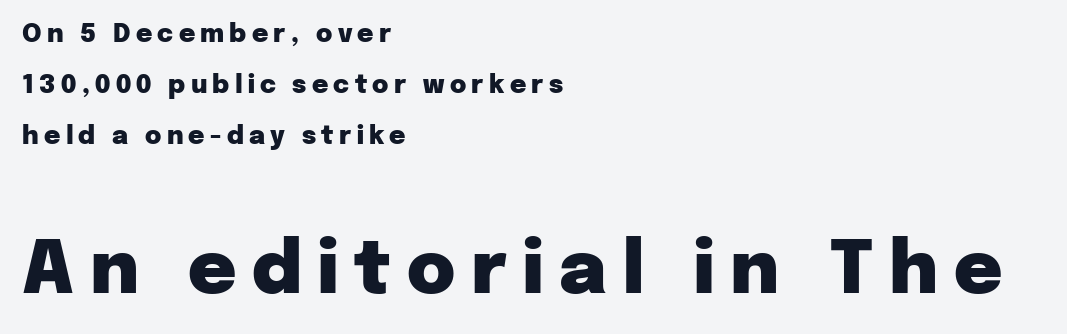
The image shows 74 px heavy sans-serif type, upright; set left-aligned, loose line spacing (2.04x), unusually wide letter spacing (+0.21 em), not underlined; the second (bottom) block is 2.96x larger; low stroke contrast and a medium x-height.
